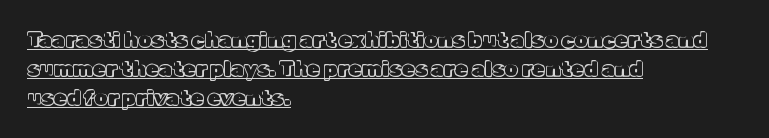
Is the block centered? No — it sits flush against the left margin. The lines sit at an ordinary, default distance from one another. When letters stand straight like this, we call the style roman or upright. In designer terms, the underline attribute is active on this setting. Nobody touched the tracking dial on this one.
